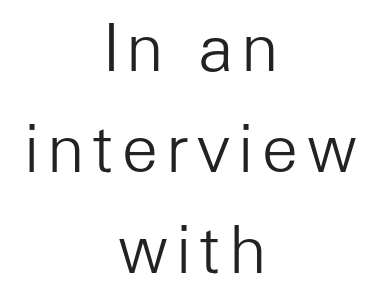
Q: Is the text bold? A: No.
Q: Is the text italic (slanted)? A: No, it is upright.
Q: Is the typeface a serif or a sans-serif typeface? A: Sans-serif.
Q: Is the text underlined? A: No.
Q: How is the paragraph aligned? A: Centered.
Q: Is the spacing between lines tight, normal or loose? A: Normal.
Q: Width (condensed, normal, or wide)? A: Normal.
Q: Stroke contrast? A: Low.
Q: x-height? A: Medium.
Q: Monospaced? A: No.
